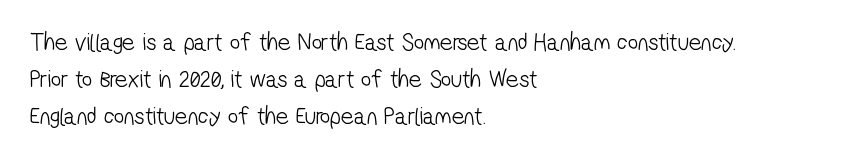
The image shows 25 px text type; set left-aligned, normal line spacing (1.48x), normal letter spacing, not underlined.
